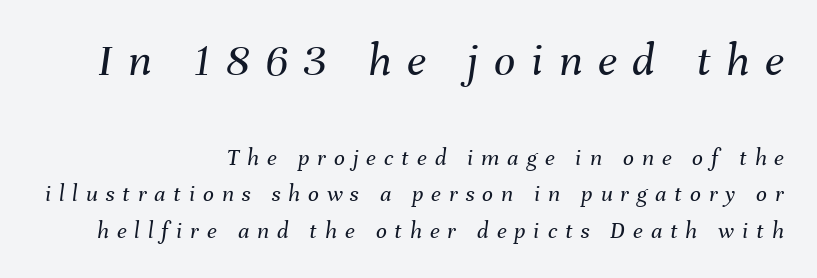
Q: Is the text bold? A: No.
Q: Is the text italic (slanted)? A: Yes, it leans right by about 8 degrees.
Q: Is the text underlined? A: No.
Q: How is the paragraph aligned? A: Right-aligned.
Q: Is the spacing between letters normal or unusually wide? A: Unusually wide.
Q: Is the spacing between lines tight, normal or loose? A: Normal.
Q: Which block of text is set in a larger size, the first (top) or the second (bottom)? A: The first (top) one.
Q: Width (condensed, normal, or wide)? A: Normal.
Q: Stroke contrast? A: Medium.
Q: x-height? A: Medium.
Q: Monospaced? A: No.
